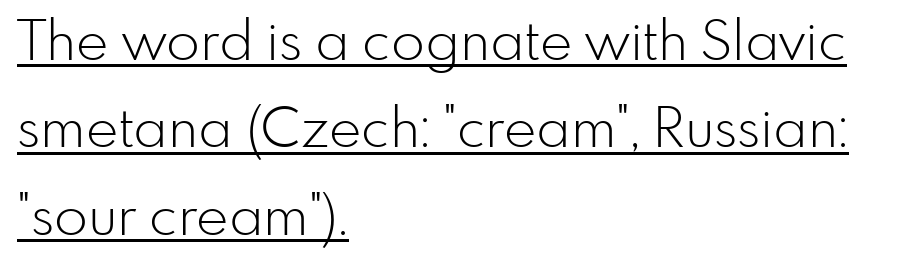
The image shows 55 px light sans-serif type, upright; set left-aligned, normal line spacing (1.59x), normal letter spacing, underlined; low stroke contrast and a small x-height.
